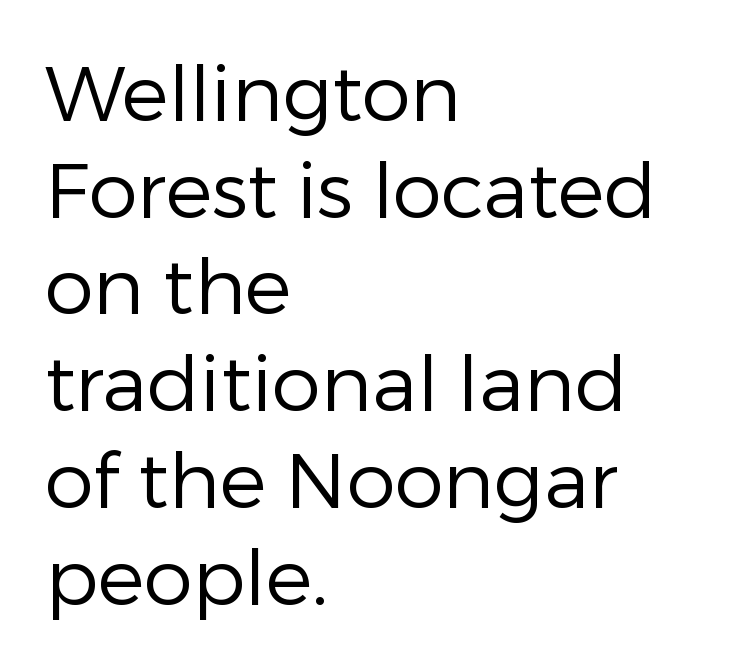
Q: Is the text bold? A: No.
Q: Is the text italic (slanted)? A: No, it is upright.
Q: Is the typeface a serif or a sans-serif typeface? A: Sans-serif.
Q: Is the text underlined? A: No.
Q: How is the paragraph aligned? A: Left-aligned.
Q: Is the spacing between letters normal or unusually wide? A: Normal.
Q: Width (condensed, normal, or wide)? A: Normal.
Q: Stroke contrast? A: Low.
Q: x-height? A: Medium.
Q: Monospaced? A: No.
